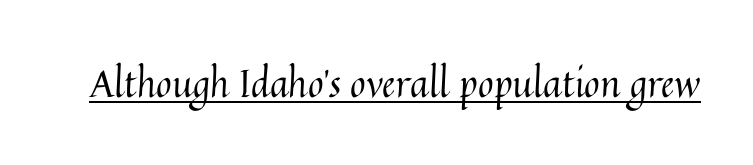
{"bold": "no", "weight": "regular", "width": "normal", "stroke_contrast": "medium", "x_height": "medium", "monospaced": "no", "underline": "yes", "letter_spacing": "normal", "letter_spacing_em": 0.0, "glyph_px": 38}
